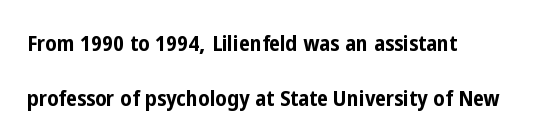
Q: Is the text bold? A: Yes.
Q: Is the text italic (slanted)? A: No, it is upright.
Q: Is the text underlined? A: No.
Q: How is the paragraph aligned? A: Left-aligned.
Q: Is the spacing between letters normal or unusually wide? A: Normal.
Q: Is the spacing between lines tight, normal or loose? A: Loose.
